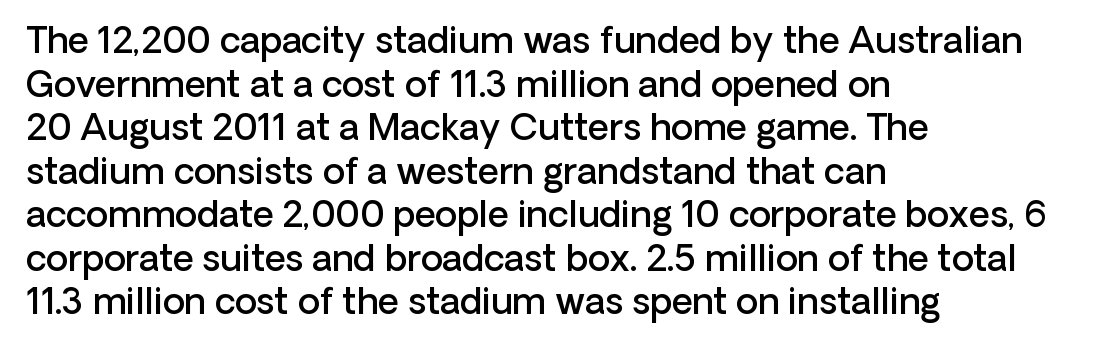
Summary of weight: moderately heavy, a semibold. Varying glyph widths throughout — classic text-font behaviour. The foot of each line stays bare and open. Designer's note — italics off, roman on. Letterform terminals end flat and unadorned throughout the passage.
